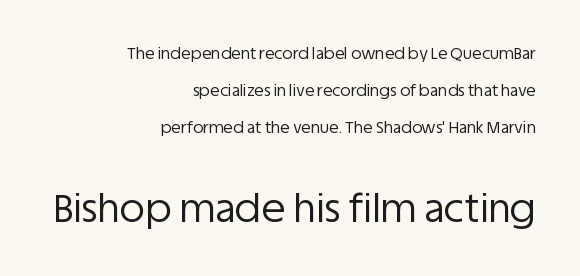
The image shows 39 px regular-weight sans-serif type, upright; set right-aligned, loose line spacing (2.3x), normal letter spacing, not underlined; the second (bottom) block is 2.44x larger; low stroke contrast and a large x-height.
